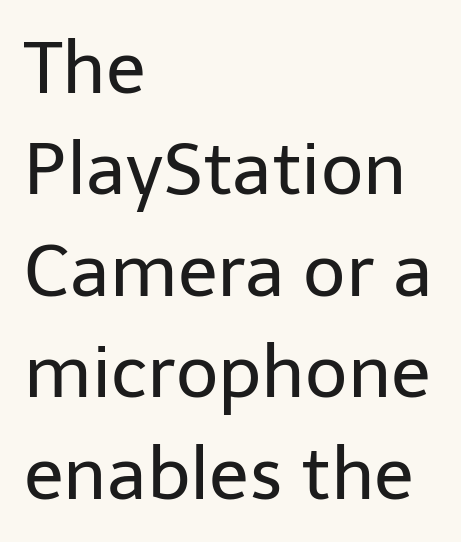
Q: Is the text bold? A: No.
Q: Is the text italic (slanted)? A: No, it is upright.
Q: Is the typeface a serif or a sans-serif typeface? A: Sans-serif.
Q: Is the text underlined? A: No.
Q: How is the paragraph aligned? A: Left-aligned.
Q: Is the spacing between letters normal or unusually wide? A: Normal.
Q: Is the spacing between lines tight, normal or loose? A: Normal.
Q: Width (condensed, normal, or wide)? A: Normal.
Q: Stroke contrast? A: Low.
Q: x-height? A: Medium.
Q: Monospaced? A: No.
